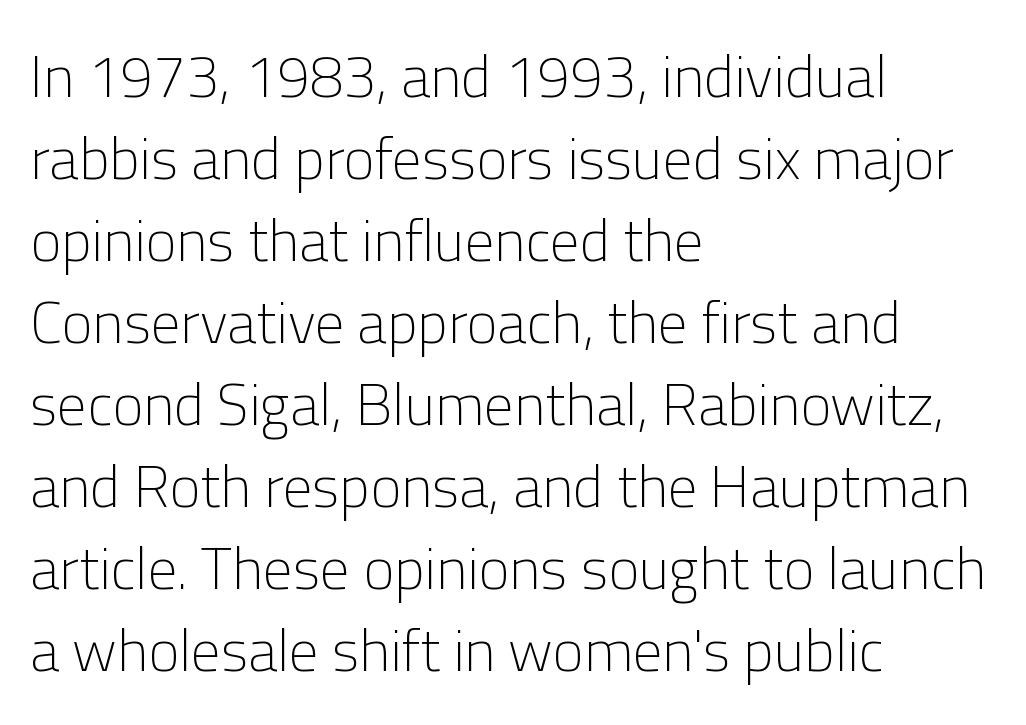
Q: Is the text bold? A: No.
Q: Is the text italic (slanted)? A: No, it is upright.
Q: Is the typeface a serif or a sans-serif typeface? A: Sans-serif.
Q: Is the text underlined? A: No.
Q: How is the paragraph aligned? A: Left-aligned.
Q: Is the spacing between letters normal or unusually wide? A: Normal.
Q: Is the spacing between lines tight, normal or loose? A: Normal.
Q: Width (condensed, normal, or wide)? A: Normal.
Q: Stroke contrast? A: Low.
Q: x-height? A: Medium.
Q: Monospaced? A: No.
